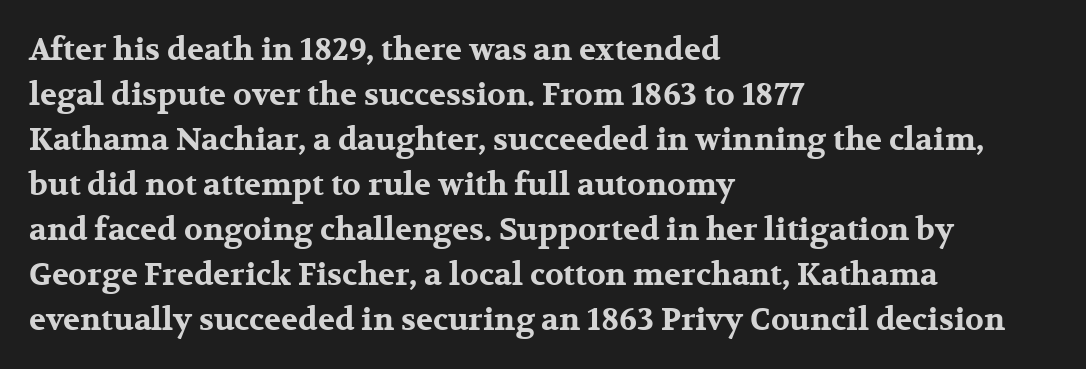
The ragged edge is on the right, which tells us the setting is flush left. Posture: vertical. A normal amount of white space separates one row of letters from the next. A typesetter would call this proportional, since set widths differ per character. This sample uses plain, unmodified letter spacing.
